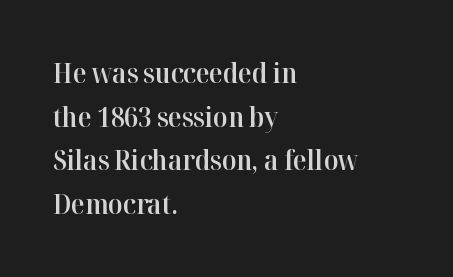
Weight: semibold (demi). These lines are rendered in a variable-pitch font. Notice how the stems are strictly vertical — no italics here. The typeface chosen for these lines features serifs. No extra tracking has been applied to these lines.
